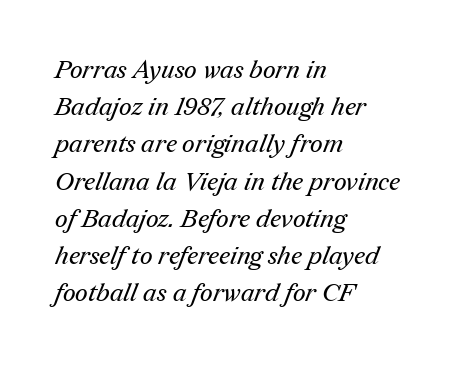
Lines of text with bare space underneath. Reading down the column, the eye jumps a familiar distance to each next line. Weight: not bold — regular or lighter. You could call the tracking neutral — neither tight nor loose. This sample is left-justified, so line endings fall wherever the words run out.
